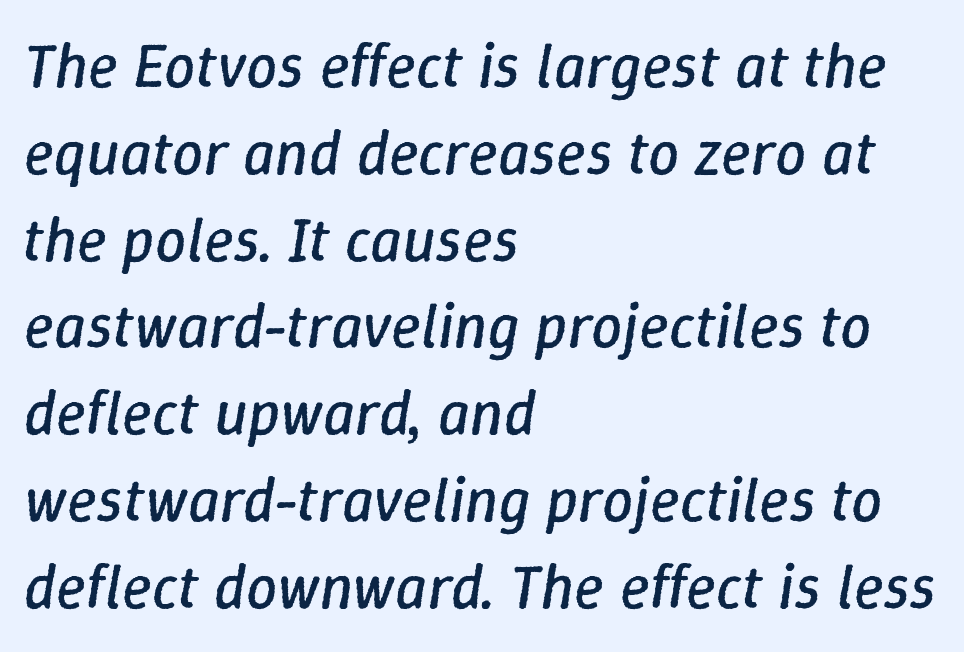
Q: Is the text bold? A: No.
Q: Is the text italic (slanted)? A: Yes, it leans right by about 9 degrees.
Q: Is the text underlined? A: No.
Q: How is the paragraph aligned? A: Left-aligned.
Q: Is the spacing between letters normal or unusually wide? A: Normal.
Q: Is the spacing between lines tight, normal or loose? A: Normal.
Q: Width (condensed, normal, or wide)? A: Normal.
Q: Stroke contrast? A: Low.
Q: x-height? A: Medium.
Q: Monospaced? A: No.
